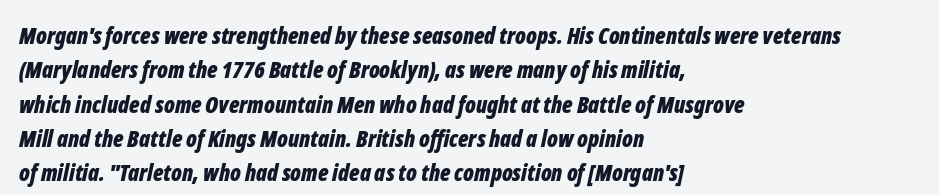
The image shows 23 px bold type, italic (leaning right); set left-aligned, normal line spacing (1.49x), normal letter spacing, not underlined.
